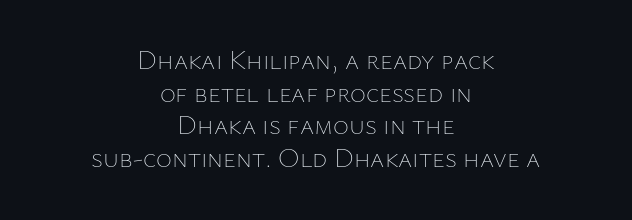
{"italic": "no", "bold": "no", "underline": "no", "align": "center", "line_spacing_ratio": 1.21, "letter_spacing": "normal", "letter_spacing_em": 0.0, "glyph_px": 27}
